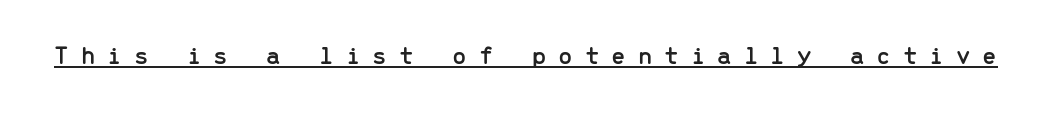
Q: Is the text italic (slanted)? A: No, it is upright.
Q: Is the text underlined? A: Yes.
Q: Is the spacing between letters normal or unusually wide? A: Unusually wide.
